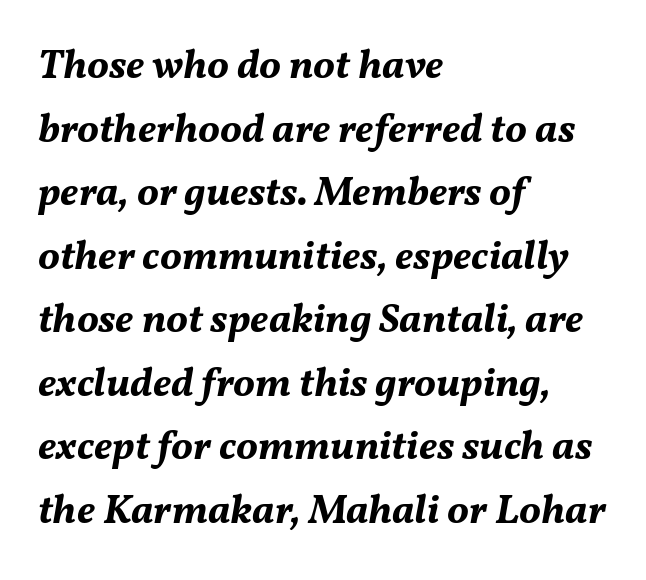
Q: Is the text bold? A: Yes.
Q: Is the text italic (slanted)? A: Yes, it leans right by about 11 degrees.
Q: Is the text underlined? A: No.
Q: How is the paragraph aligned? A: Left-aligned.
Q: Is the spacing between letters normal or unusually wide? A: Normal.
Q: Is the spacing between lines tight, normal or loose? A: Normal.
Q: Width (condensed, normal, or wide)? A: Normal.
Q: Stroke contrast? A: Medium.
Q: x-height? A: Medium.
Q: Monospaced? A: No.
